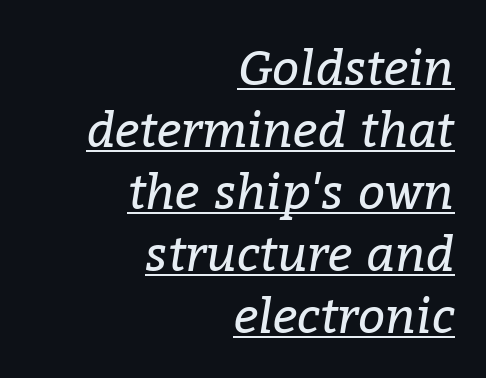
Visually the block forms a straight wall on the right and a jagged coastline on the left. A quiet, ordinary-to-light weight characterises the typeface. Standard letterfit; no display-style spreading of the glyphs. Evenly set lines give the paragraph a standard silhouette.
